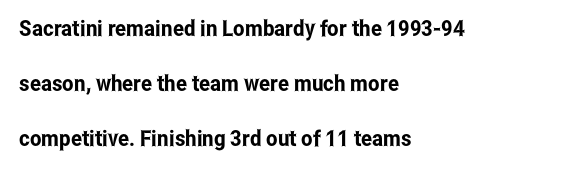
The image shows 22 px text type, upright; set left-aligned, loose line spacing (2.49x), normal letter spacing, not underlined.
